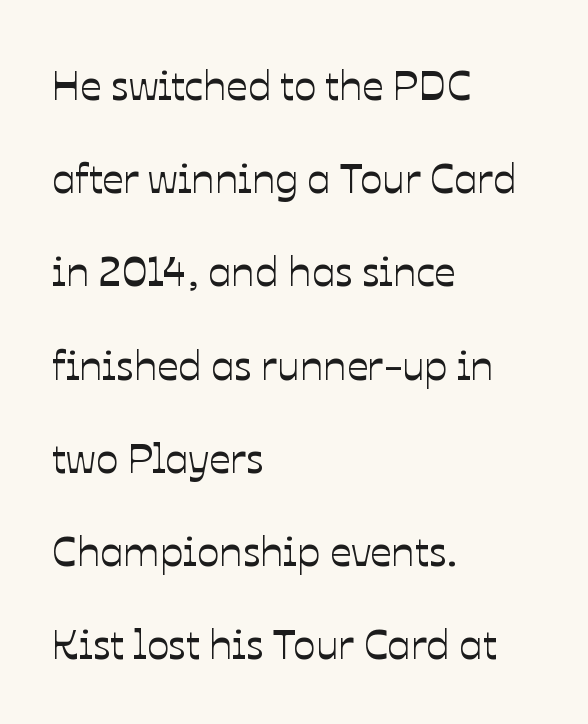
{"italic": "no", "width": "normal", "stroke_contrast": "low", "x_height": "medium", "monospaced": "no", "underline": "no", "align": "left", "line_spacing": "loose", "line_spacing_ratio": 2.22, "letter_spacing": "normal", "letter_spacing_em": 0.0, "glyph_px": 42}
